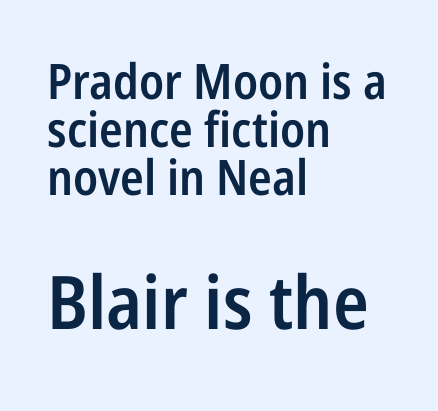
{"serif": "no", "italic": "no", "bold": "semi", "weight": "semibold", "width": "condensed", "stroke_contrast": "low", "x_height": "medium", "monospaced": "no", "underline": "no", "align": "left", "line_spacing": "tight", "line_spacing_ratio": 0.98, "letter_spacing": "normal", "letter_spacing_em": 0.0, "larger_block": "second", "size_ratio": 1.51, "glyph_px": 74}
